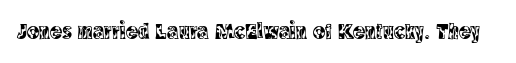
Each word holds together tightly as a unit, with standard inter-letter gaps. Posture: upright roman. The specimen omits any rule beneath the text block's lines.
